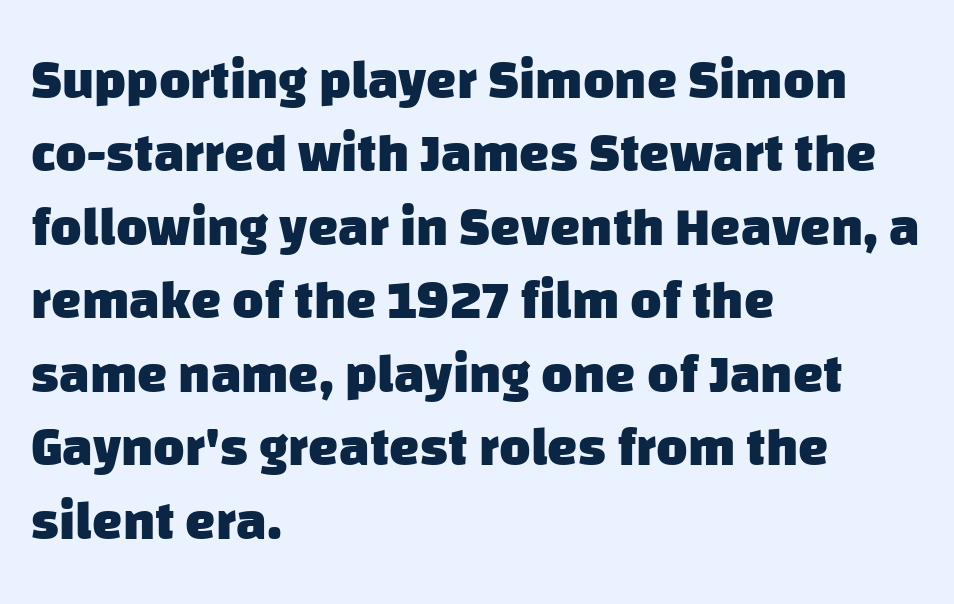
Q: Is the text bold? A: Yes.
Q: Is the typeface a serif or a sans-serif typeface? A: Sans-serif.
Q: Is the text underlined? A: No.
Q: How is the paragraph aligned? A: Left-aligned.
Q: Is the spacing between letters normal or unusually wide? A: Normal.
Q: Is the spacing between lines tight, normal or loose? A: Normal.
Q: Width (condensed, normal, or wide)? A: Normal.
Q: Stroke contrast? A: Low.
Q: x-height? A: Large.
Q: Monospaced? A: No.
